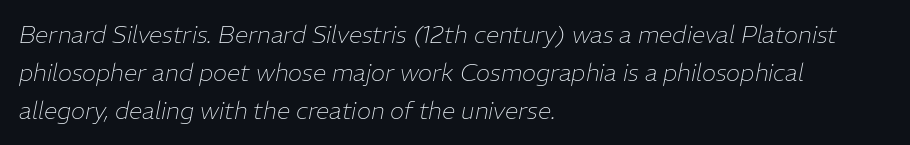
Q: Is the text bold? A: No.
Q: Is the text italic (slanted)? A: Yes, it leans right by about 11 degrees.
Q: Is the text underlined? A: No.
Q: How is the paragraph aligned? A: Left-aligned.
Q: Is the spacing between letters normal or unusually wide? A: Normal.
Q: Is the spacing between lines tight, normal or loose? A: Normal.
